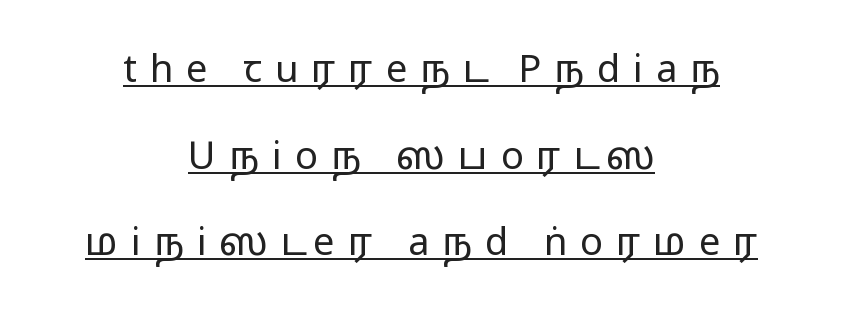
{"serif": "no", "italic": "no", "bold": "no", "weight": "regular", "width": "wide", "stroke_contrast": "low", "x_height": "medium", "monospaced": "no", "underline": "yes", "align": "center", "line_spacing": "loose", "line_spacing_ratio": 2.28, "letter_spacing": "wide", "letter_spacing_em": 0.34, "glyph_px": 38}
